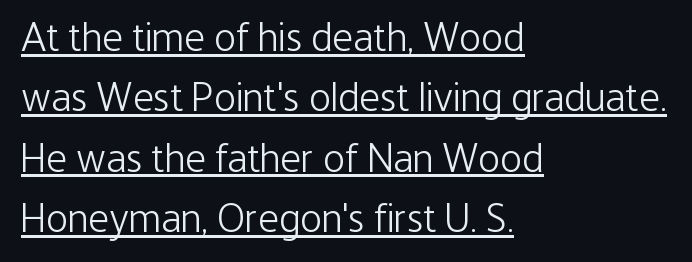
Between one letter and the next there's only the usual sliver of space. The glyphs are accompanied by a horizontal stroke just below them. A normal amount of white space separates one row of letters from the next. Spacing verdict: proportional, widths tailored to each character. The letters stand straight up with perfectly vertical stems.
